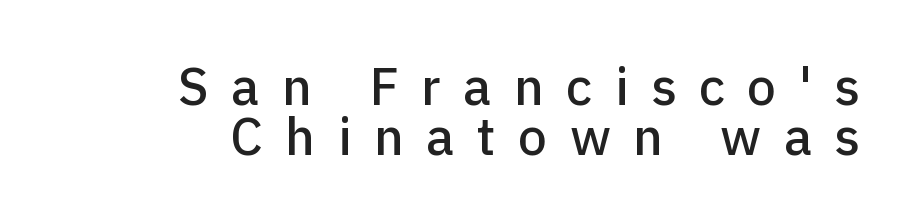
{"serif": "no", "italic": "no", "width": "normal", "stroke_contrast": "low", "x_height": "medium", "monospaced": "no", "underline": "no", "align": "right", "line_spacing": "tight", "line_spacing_ratio": 0.96, "letter_spacing": "wide", "letter_spacing_em": 0.43, "glyph_px": 52}
